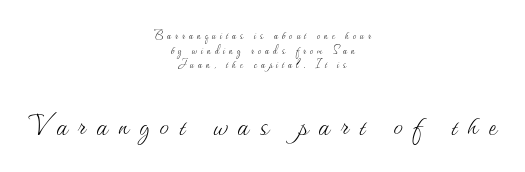
Q: Is the text bold? A: No.
Q: Is the text italic (slanted)? A: Yes.
Q: Is the text underlined? A: No.
Q: How is the paragraph aligned? A: Centered.
Q: Is the spacing between letters normal or unusually wide? A: Unusually wide.
Q: Is the spacing between lines tight, normal or loose? A: Tight.
Q: Which block of text is set in a larger size, the first (top) or the second (bottom)? A: The second (bottom) one.
Q: Width (condensed, normal, or wide)? A: Normal.
Q: Stroke contrast? A: Medium.
Q: x-height? A: Small.
Q: Monospaced? A: No.
